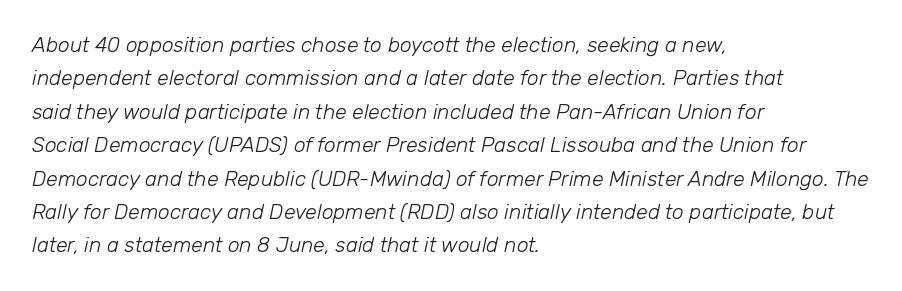
{"italic": "yes", "lean": "right", "slant_degrees": 12, "bold": "no", "underline": "no", "align": "left", "line_spacing": "normal", "line_spacing_ratio": 1.59, "letter_spacing": "normal", "letter_spacing_em": 0.0, "glyph_px": 21}
